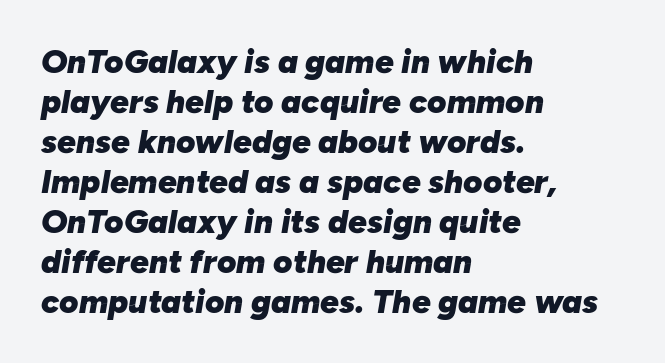
{"italic": "yes", "lean": "right", "slant_degrees": 10, "bold": "yes", "weight": "heavy", "width": "normal", "stroke_contrast": "low", "x_height": "medium", "monospaced": "no", "underline": "no", "align": "left", "line_spacing_ratio": 1.21, "letter_spacing": "normal", "letter_spacing_em": 0.0, "glyph_px": 33}
